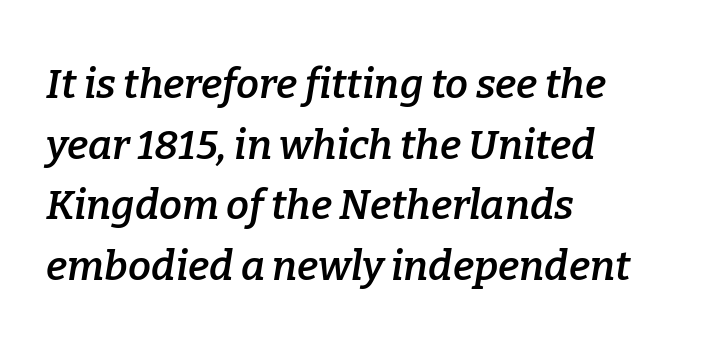
How heavy is the stroke? Medium-heavy — a semibold, shy of bold. Casual observation: everything's shoved over to the left. The type is set solid horizontally, with unmodified tracking. When letters slant like this, we call the style italic. Whoever set this chose a conventional vertical rhythm.
